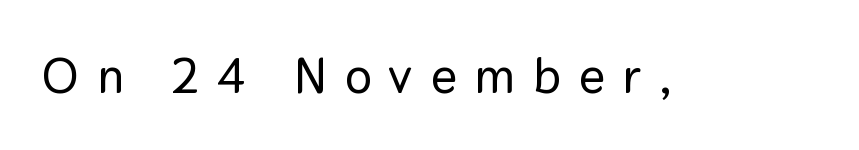
Q: Is the text italic (slanted)? A: No, it is upright.
Q: Is the typeface a serif or a sans-serif typeface? A: Sans-serif.
Q: Is the text underlined? A: No.
Q: Is the spacing between letters normal or unusually wide? A: Unusually wide.
Q: Width (condensed, normal, or wide)? A: Normal.
Q: Stroke contrast? A: Low.
Q: x-height? A: Medium.
Q: Monospaced? A: No.
